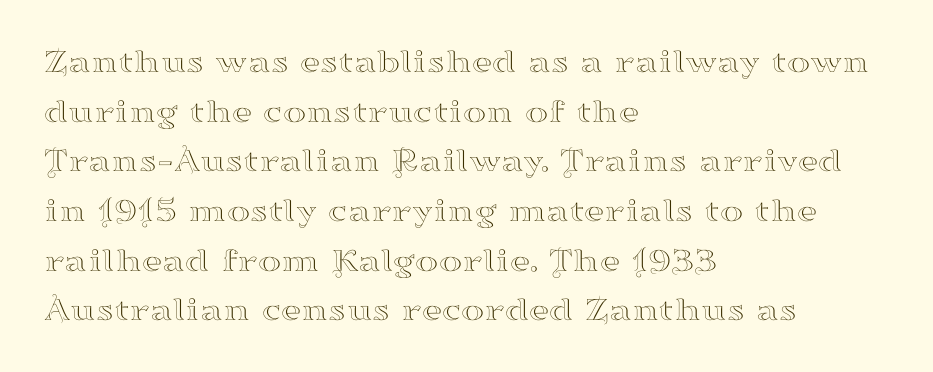
Notice how the stems are strictly vertical — no italics here. You can tell from the footed stems that serif type was used. The specimen omits any rule beneath the text block's lines. Words appear dense and cohesive because spacing is normal. Casual observation: everything's shoved over to the left.
